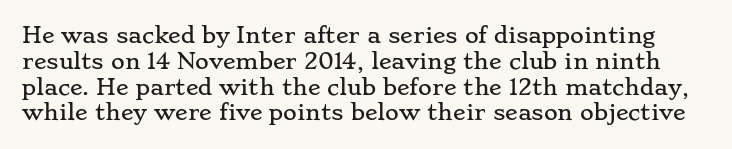
Q: Is the text italic (slanted)? A: No, it is upright.
Q: Is the text underlined? A: No.
Q: Is the spacing between letters normal or unusually wide? A: Normal.
